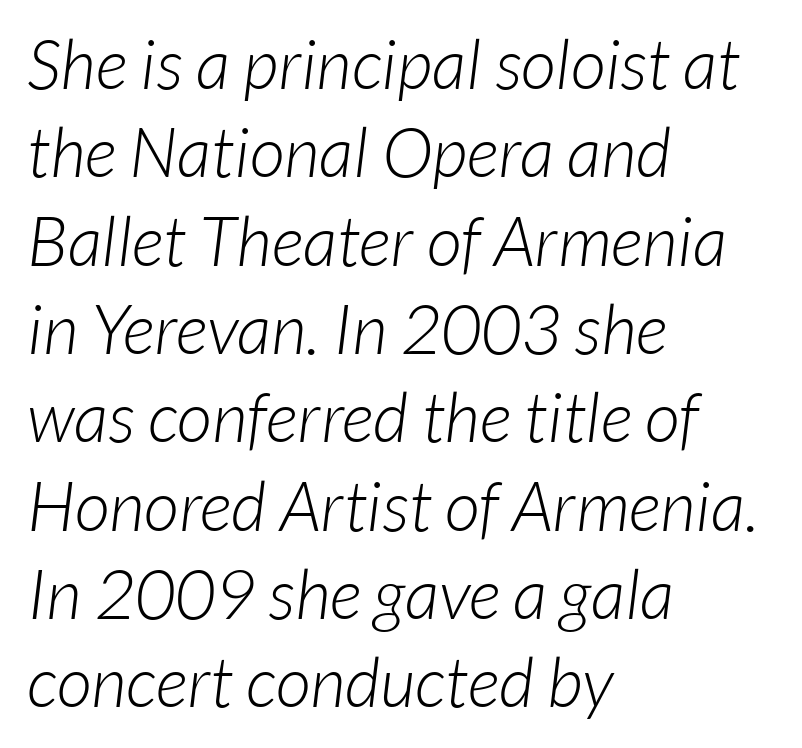
The image shows 69 px light sans-serif type; set left-aligned, normal line spacing (1.28x), normal letter spacing, not underlined; low stroke contrast and a medium x-height.
